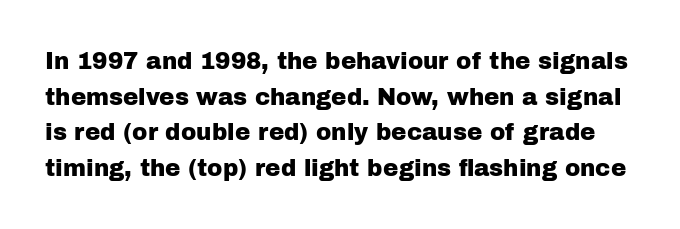
Q: Is the text italic (slanted)? A: No, it is upright.
Q: Is the text underlined? A: No.
Q: Is the spacing between letters normal or unusually wide? A: Normal.
Q: Is the spacing between lines tight, normal or loose? A: Normal.
